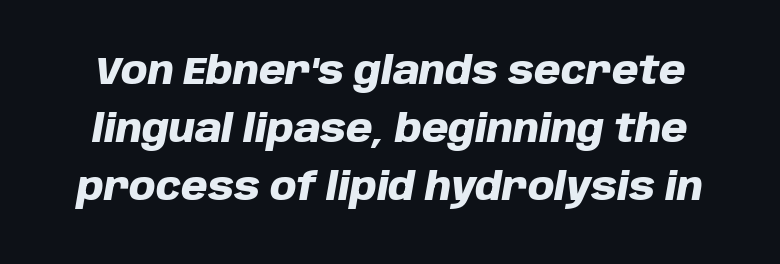
The image shows 38 px heavy type, italic (leaning right); set normal line spacing (1.53x), normal letter spacing, not underlined; low stroke contrast and a large x-height.
